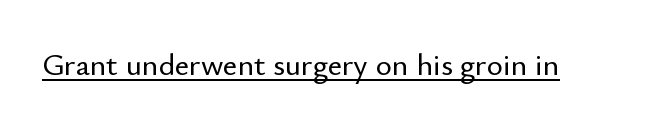
Q: Is the text italic (slanted)? A: No, it is upright.
Q: Is the typeface a serif or a sans-serif typeface? A: Sans-serif.
Q: Is the text underlined? A: Yes.
Q: Is the spacing between letters normal or unusually wide? A: Normal.
Q: Width (condensed, normal, or wide)? A: Normal.
Q: Stroke contrast? A: Low.
Q: x-height? A: Small.
Q: Monospaced? A: No.
